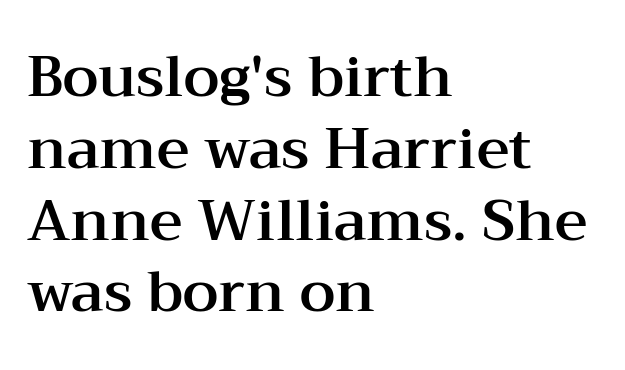
Q: Is the text italic (slanted)? A: No, it is upright.
Q: Is the typeface a serif or a sans-serif typeface? A: Serif.
Q: Is the text underlined? A: No.
Q: How is the paragraph aligned? A: Left-aligned.
Q: Is the spacing between letters normal or unusually wide? A: Normal.
Q: Is the spacing between lines tight, normal or loose? A: Normal.
Q: Width (condensed, normal, or wide)? A: Wide.
Q: Stroke contrast? A: Medium.
Q: x-height? A: Medium.
Q: Monospaced? A: No.
